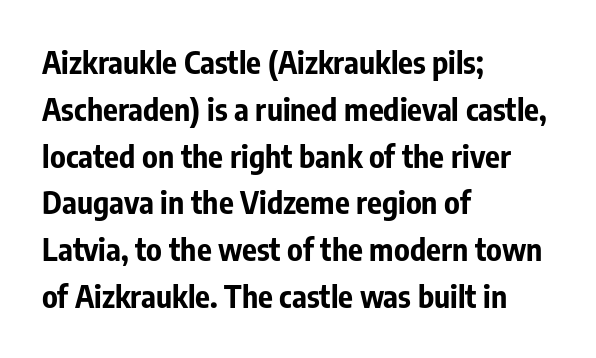
The baseline area is clear. Character widths vary here, with narrow letters taking less room than wide ones. Style check: upright. Which margin do the lines hug? The left one — the right edge is uneven. Summary of weight: heavy, a full bold.
